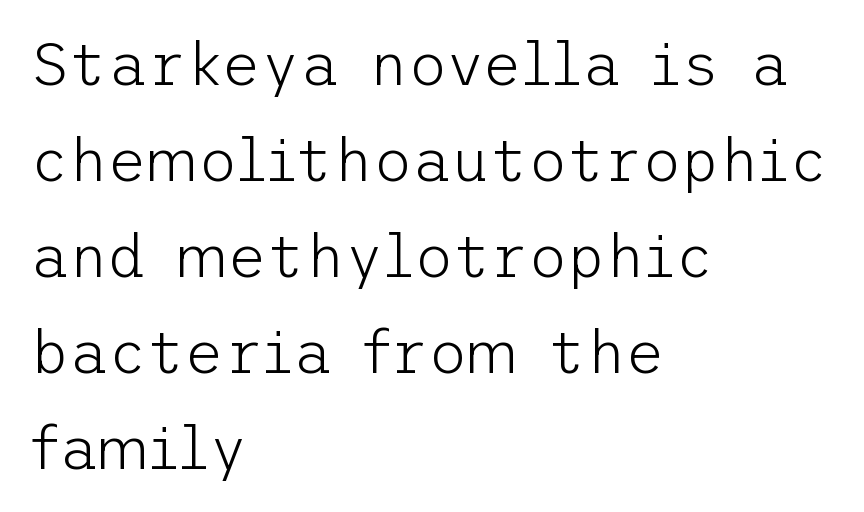
{"serif": "no", "italic": "no", "bold": "no", "weight": "light", "width": "normal", "stroke_contrast": "low", "x_height": "medium", "underline": "no", "align": "left", "line_spacing": "normal", "line_spacing_ratio": 1.6, "letter_spacing": "normal", "letter_spacing_em": 0.0, "glyph_px": 60}
